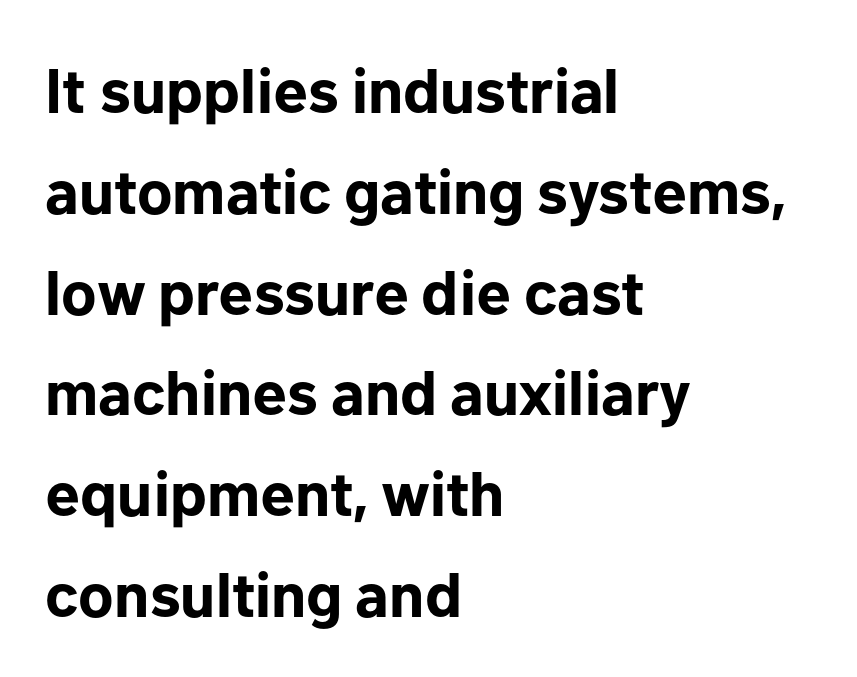
Letterform terminals end flat and unadorned throughout the passage. Type without underlining. Look at the stroke-to-counter ratio: heavy, a bold. Note the varied advance widths — an 'i' is clearly narrower than an 'm'. The paragraph shown leans on its left margin.
